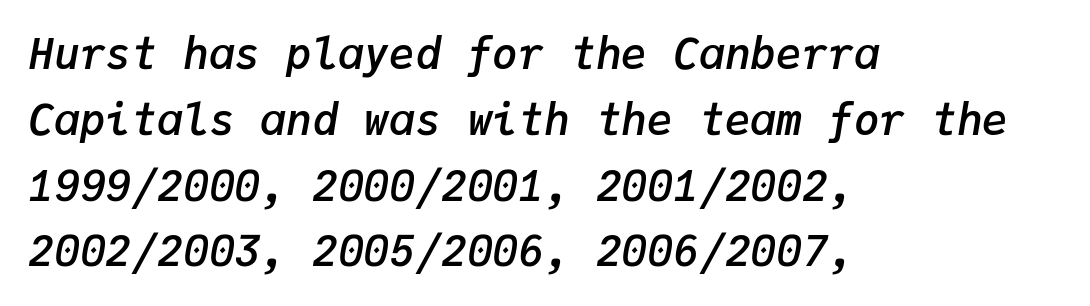
Casual observation: everything's shoved over to the left. There is no visible air inserted between adjacent glyphs. The passage shown leans; its letterforms are oblique. The face used here is monospaced, like something from a code editor.
